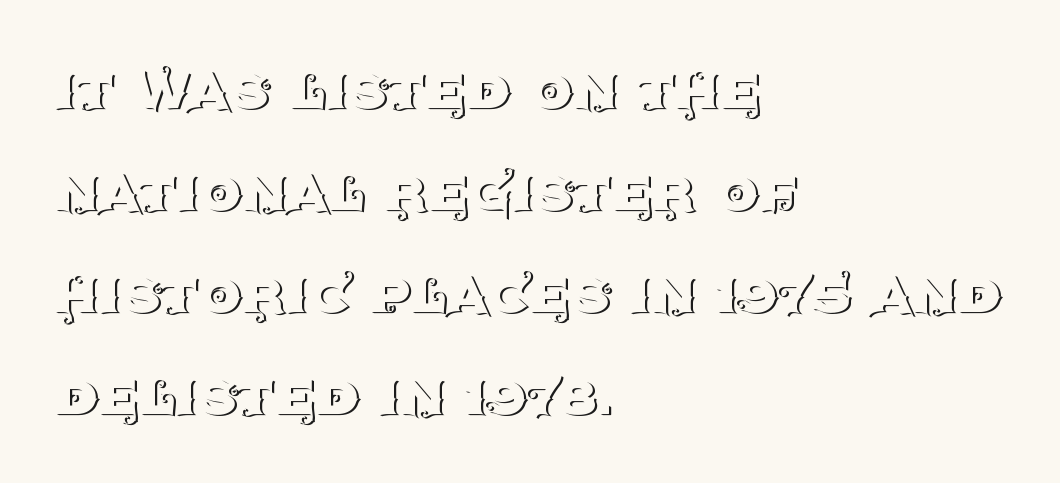
Check where the strokes stop: tiny serifs finish them off. How would I describe the line gaps? Plain and ordinary. The letters advance in unequal steps, a hallmark of proportional type. Here the glyphs are tracked normally, forming tight word shapes.
